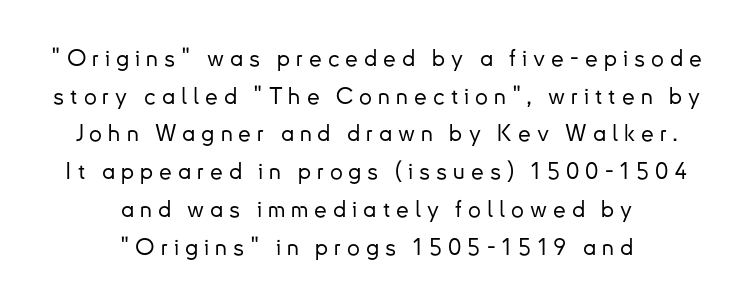
The image shows 23 px text type, upright; set centered, normal line spacing (1.64x), unusually wide letter spacing (+0.26 em), not underlined.
